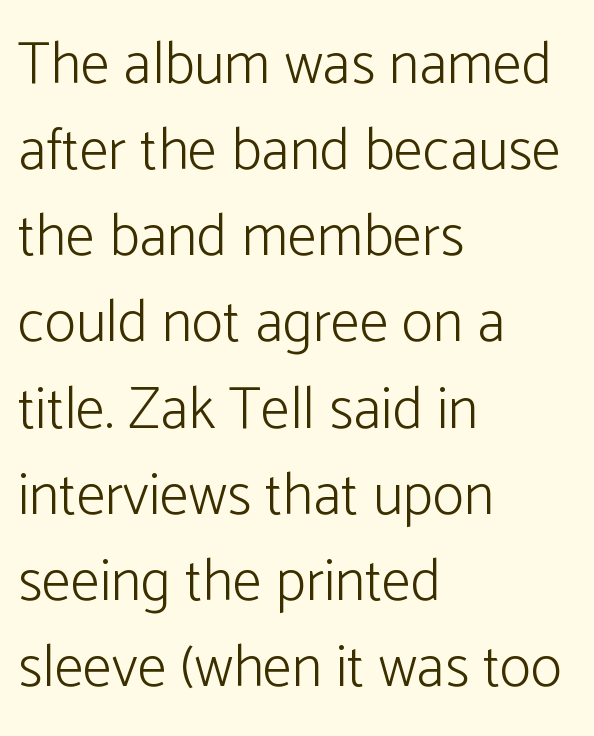
The image shows 59 px light sans-serif type, upright; set left-aligned, normal line spacing (1.46x), normal letter spacing, not underlined; low stroke contrast and a medium x-height.
